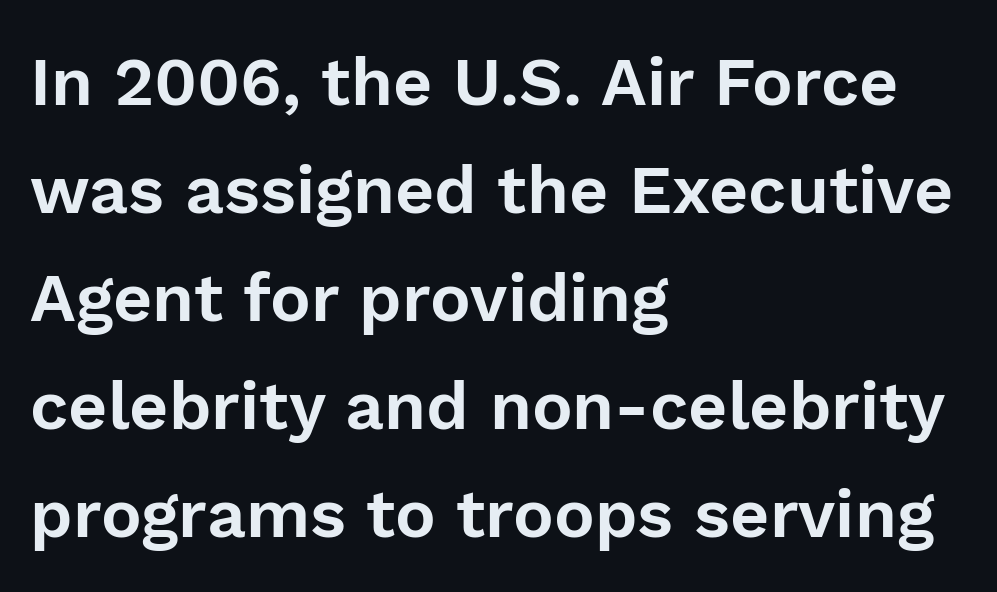
{"serif": "no", "italic": "no", "width": "normal", "stroke_contrast": "low", "x_height": "medium", "monospaced": "no", "underline": "no", "align": "left", "line_spacing": "normal", "line_spacing_ratio": 1.59, "letter_spacing": "normal", "letter_spacing_em": 0.0, "glyph_px": 68}
